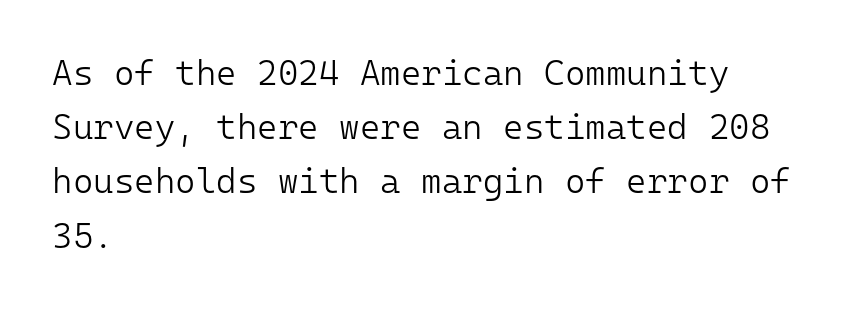
The face used here is a sans, in the tradition of grotesques and geometrics. The lines are quadded left. Beneath every word, the page is bare. Each letter, wide or thin by design, is forced into the same width here. When letters stand straight like this, we call the style roman or upright. Glyph-to-glyph distance matches everyday printed text.
